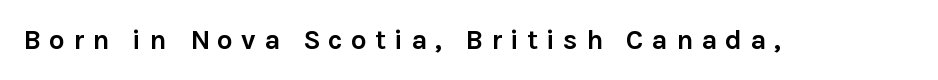
{"serif": "no", "italic": "no", "bold": "yes", "weight": "semibold", "width": "normal", "stroke_contrast": "low", "x_height": "medium", "monospaced": "no", "underline": "no", "letter_spacing": "wide", "letter_spacing_em": 0.28, "glyph_px": 28}
